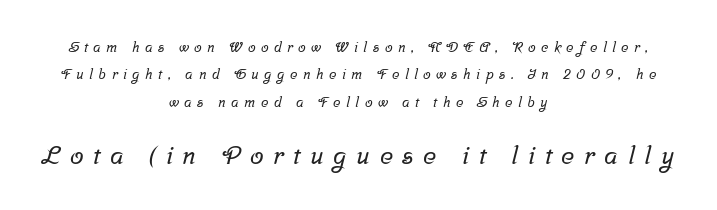
Here the glyphs are tracked loosely, breaking word shapes into spaced letters. Typeset on center — no edge is straight. The more generous point size was reserved for the lower chunk. The space directly below the letters is spotless. In terms of leading, this rendering errs on the spacious side.
